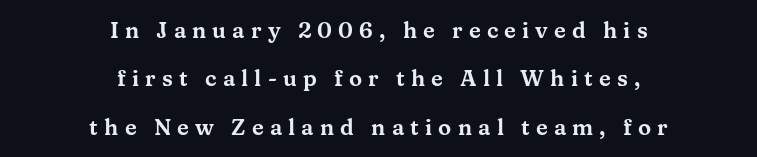
Q: Is the text italic (slanted)? A: No, it is upright.
Q: Is the text underlined? A: No.
Q: How is the paragraph aligned? A: Centered.
Q: Is the spacing between letters normal or unusually wide? A: Unusually wide.
Q: Is the spacing between lines tight, normal or loose? A: Loose.
